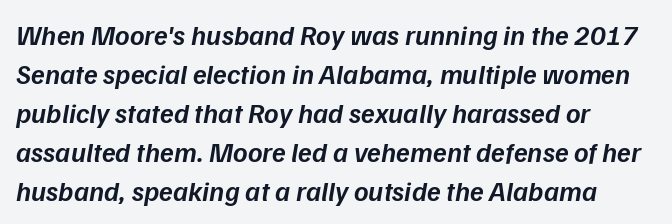
Looks like regular typesetting: each glyph gets only the width it needs. Each glyph is drawn with semibold strokes, heavier than normal yet not fully bold. Compared with typical paragraphs, the rows here are spaced about the same. A student would call this left alignment; a typographer would say flush left, rag right.
